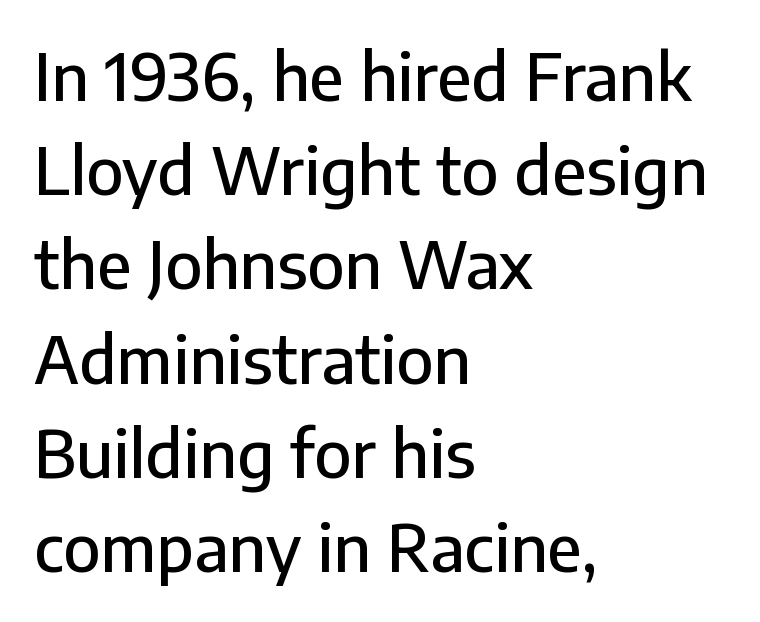
No word sits above an underline. The typeface chosen for these lines omits serifs. Italic? Not at all — the glyphs are vertical. These lines are rendered in a variable-pitch font. The lines are quadded left.
